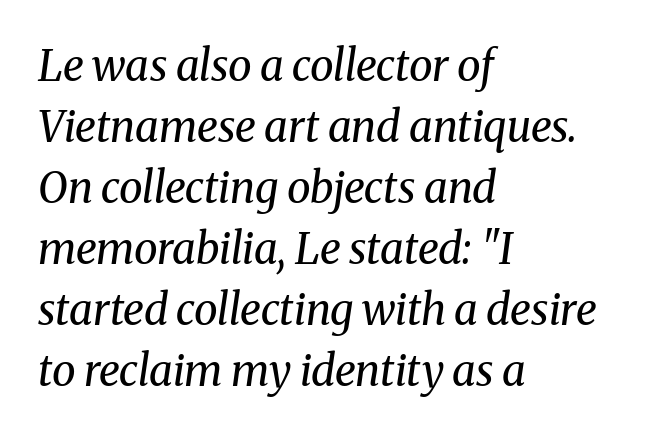
I'd call this a serif setting — the letters wear small feet. Is this a fixed-width face? No — the glyphs have proportional, varying widths. These glyphs show unthickened strokes, regular width or finer. The letterforms sit shoulder to shoulder at normal distance. Observe the lean: these are italic letterforms.
